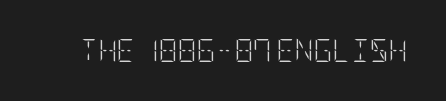
The image shows 23 px text type, upright; set normal letter spacing, not underlined.
